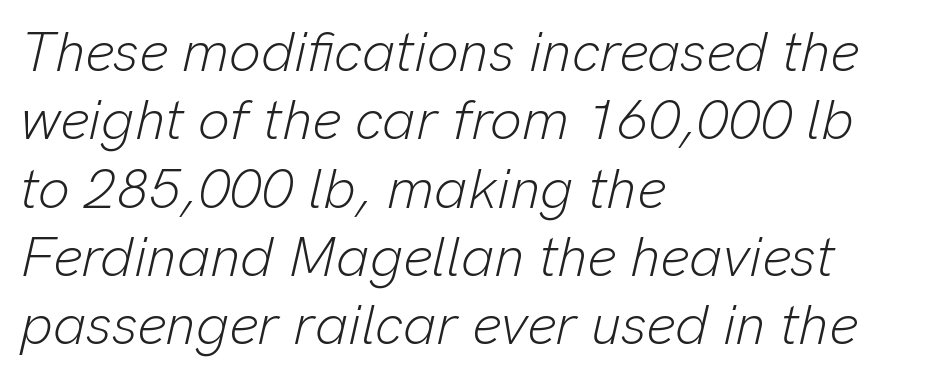
Q: Is the text bold? A: No.
Q: Is the text italic (slanted)? A: Yes, it leans right by about 13 degrees.
Q: Is the text underlined? A: No.
Q: How is the paragraph aligned? A: Left-aligned.
Q: Is the spacing between letters normal or unusually wide? A: Normal.
Q: Width (condensed, normal, or wide)? A: Normal.
Q: Stroke contrast? A: Low.
Q: x-height? A: Medium.
Q: Monospaced? A: No.
